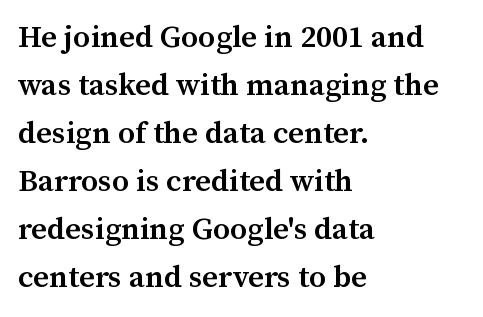
Q: Is the text bold? A: Semi-bold.
Q: Is the text italic (slanted)? A: No, it is upright.
Q: Is the typeface a serif or a sans-serif typeface? A: Serif.
Q: Is the text underlined? A: No.
Q: How is the paragraph aligned? A: Left-aligned.
Q: Is the spacing between letters normal or unusually wide? A: Normal.
Q: Is the spacing between lines tight, normal or loose? A: Normal.
Q: Width (condensed, normal, or wide)? A: Normal.
Q: Stroke contrast? A: Medium.
Q: x-height? A: Medium.
Q: Monospaced? A: No.
